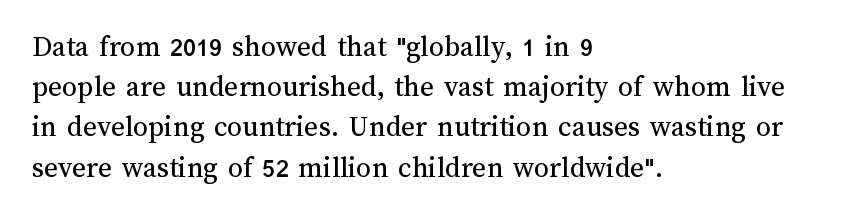
{"italic": "no", "bold": "no", "weight": "regular", "width": "normal", "stroke_contrast": "medium", "x_height": "medium", "monospaced": "no", "underline": "no", "align": "left", "line_spacing": "normal", "line_spacing_ratio": 1.34, "letter_spacing": "normal", "letter_spacing_em": 0.0, "glyph_px": 30}
